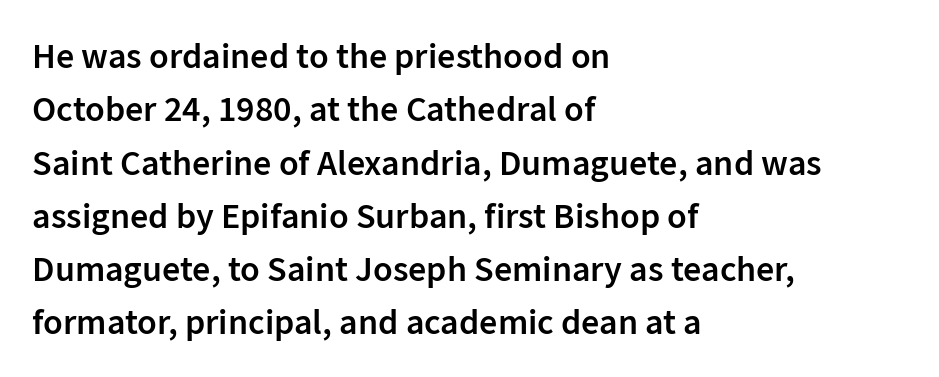
Q: Is the text bold? A: Semi-bold.
Q: Is the text italic (slanted)? A: No, it is upright.
Q: Is the typeface a serif or a sans-serif typeface? A: Sans-serif.
Q: Is the text underlined? A: No.
Q: How is the paragraph aligned? A: Left-aligned.
Q: Is the spacing between letters normal or unusually wide? A: Normal.
Q: Is the spacing between lines tight, normal or loose? A: Normal.
Q: Width (condensed, normal, or wide)? A: Normal.
Q: Stroke contrast? A: Low.
Q: x-height? A: Medium.
Q: Monospaced? A: No.
